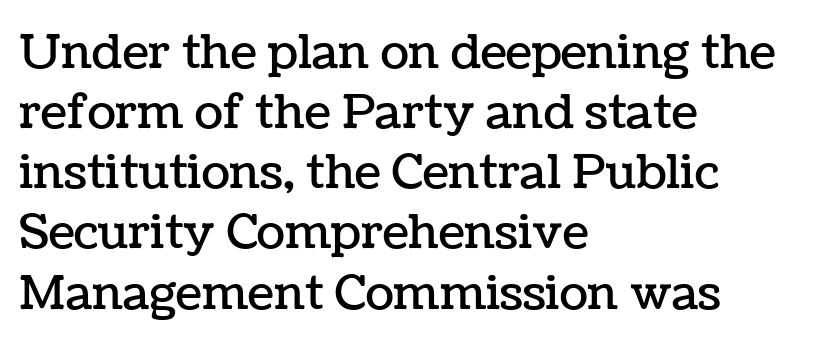
The image shows 47 px text type, upright; set left-aligned, normal line spacing (1.28x), normal letter spacing, not underlined; low stroke contrast and a medium x-height.
